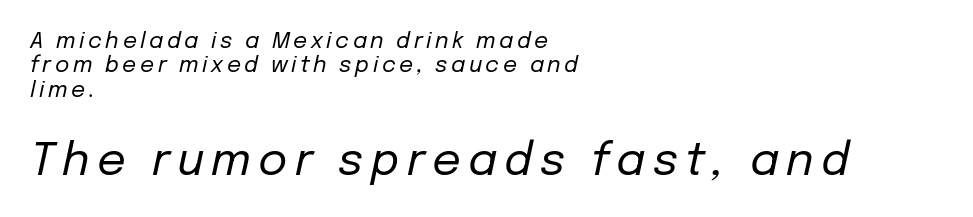
The image shows 45 px regular-weight type, italic (leaning right); set left-aligned, tight line spacing (1.11x), not underlined; the second (bottom) block is 2.05x larger; low stroke contrast and a medium x-height.
